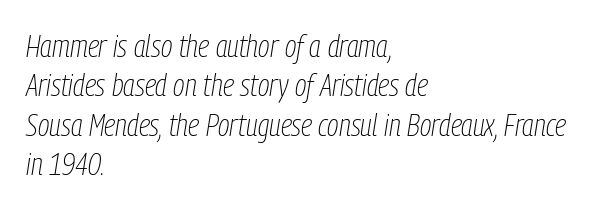
{"italic": "yes", "lean": "right", "slant_degrees": 9, "bold": "no", "weight": "thin", "width": "condensed", "stroke_contrast": "low", "x_height": "medium", "monospaced": "no", "underline": "no", "align": "left", "line_spacing": "normal", "line_spacing_ratio": 1.27, "letter_spacing": "normal", "letter_spacing_em": 0.0, "glyph_px": 31}
